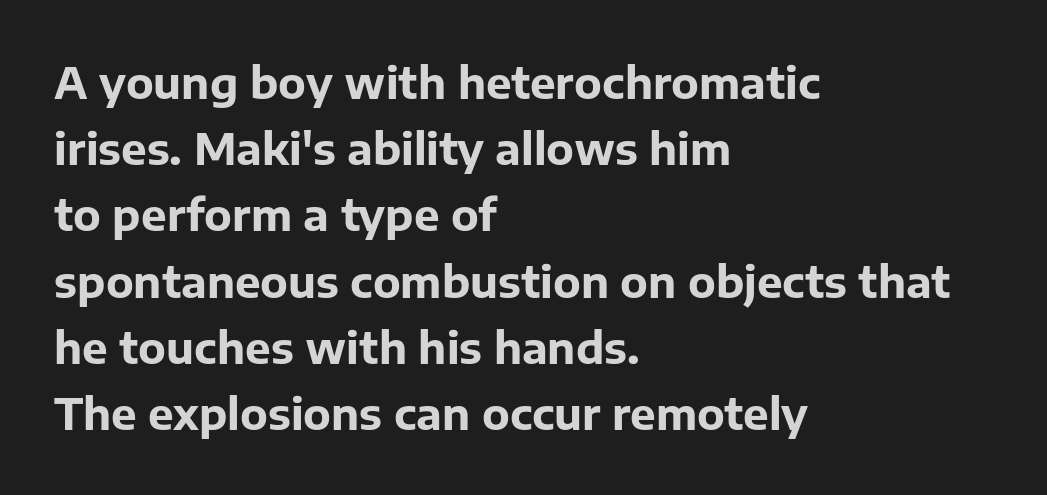
This sample uses plain, unmodified letter spacing. Short and long lines alike share a common starting point at left. Is the type bold? Yes — the strokes are clearly thick and heavy. If you measured baseline to baseline, you'd find a middling distance. Every character sits straight up, as roman type does. The words here are not underlined.
